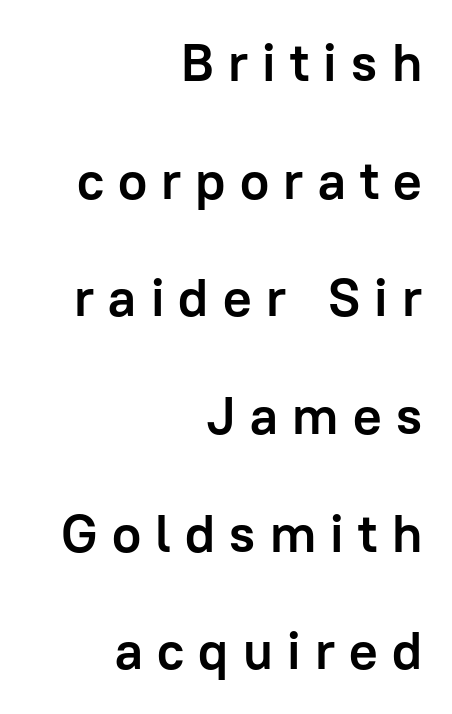
Q: Is the text bold? A: Yes.
Q: Is the text italic (slanted)? A: No, it is upright.
Q: Is the typeface a serif or a sans-serif typeface? A: Sans-serif.
Q: Is the text underlined? A: No.
Q: How is the paragraph aligned? A: Right-aligned.
Q: Is the spacing between letters normal or unusually wide? A: Unusually wide.
Q: Is the spacing between lines tight, normal or loose? A: Loose.
Q: Width (condensed, normal, or wide)? A: Normal.
Q: Stroke contrast? A: Low.
Q: x-height? A: Medium.
Q: Monospaced? A: No.
